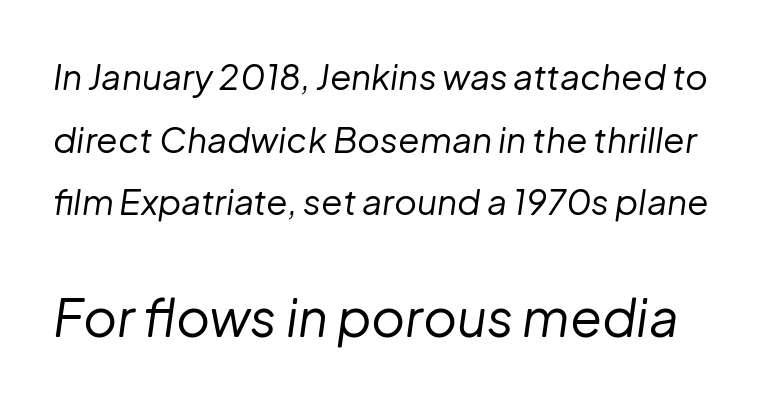
Compared with a typical body face, this is equally light or lighter still. Honestly, the letter spacing is just normal — you wouldn't notice it. Spacing verdict: proportional, widths tailored to each character. Italic? Definitely — the glyphs are oblique. Which of the two is more prominent by size? The second, at the bottom. The area under the type is left untouched.
